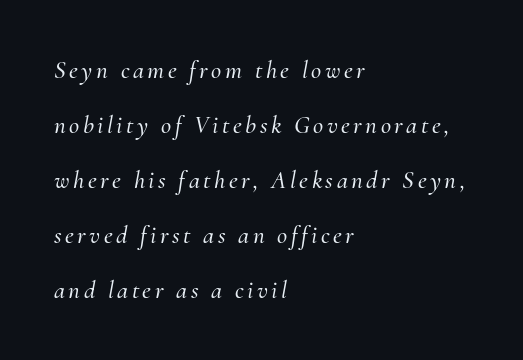
{"italic": "yes", "lean": "right", "slant_degrees": 10, "underline": "no", "align": "left", "line_spacing": "loose", "line_spacing_ratio": 2.2, "glyph_px": 25}
